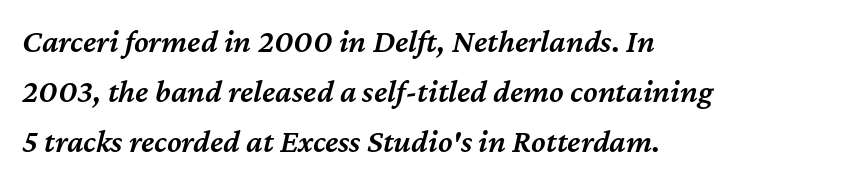
The image shows 33 px semibold type, italic (leaning right); set left-aligned, normal line spacing (1.52x), normal letter spacing, not underlined; medium stroke contrast and a medium x-height.
